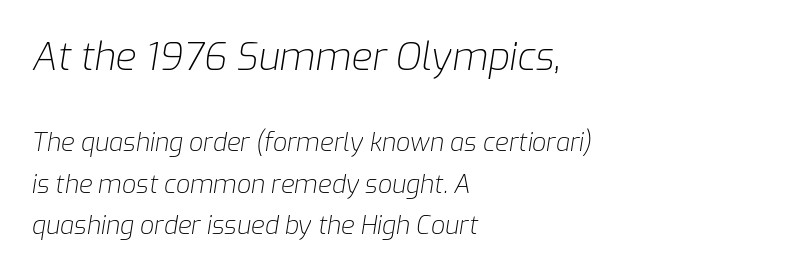
On a weight scale, this lands at 450 or below. These lines keep a tight, regular rhythm from letter to letter. The initial chunk of copy outweighs the following chunk in type size. Characters are canted at an angle relative to the baseline's perpendicular. Is the block centered? No — it sits flush against the left margin. Character widths vary here, with narrow letters taking less room than wide ones.
